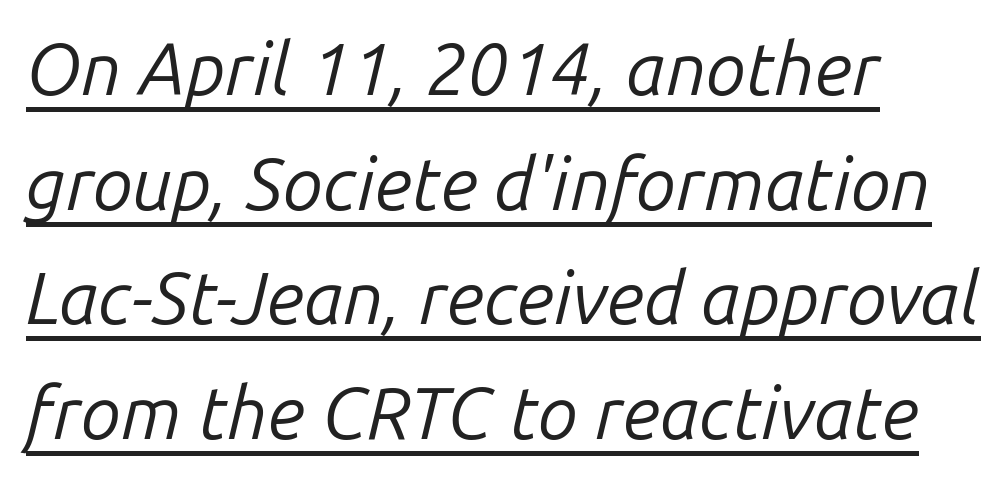
Q: Is the text bold? A: No.
Q: Is the text italic (slanted)? A: Yes, it leans right by about 14 degrees.
Q: Is the text underlined? A: Yes.
Q: How is the paragraph aligned? A: Left-aligned.
Q: Is the spacing between letters normal or unusually wide? A: Normal.
Q: Is the spacing between lines tight, normal or loose? A: Normal.
Q: Width (condensed, normal, or wide)? A: Normal.
Q: Stroke contrast? A: Low.
Q: x-height? A: Medium.
Q: Monospaced? A: No.
